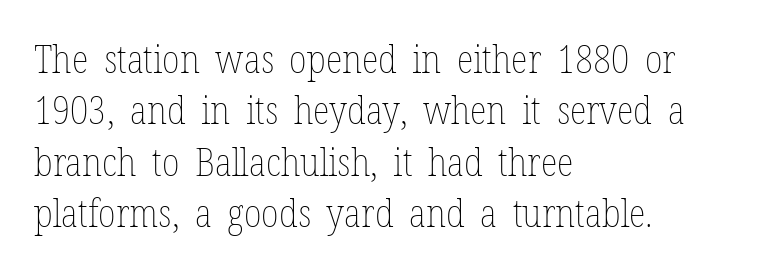
Q: Is the text bold? A: No.
Q: Is the text italic (slanted)? A: No, it is upright.
Q: Is the text underlined? A: No.
Q: How is the paragraph aligned? A: Left-aligned.
Q: Is the spacing between letters normal or unusually wide? A: Normal.
Q: Is the spacing between lines tight, normal or loose? A: Normal.
Q: Width (condensed, normal, or wide)? A: Condensed.
Q: Stroke contrast? A: Low.
Q: x-height? A: Medium.
Q: Monospaced? A: No.
